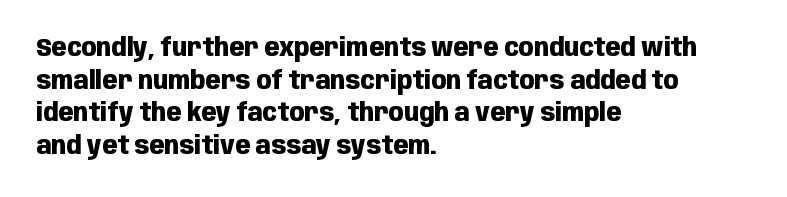
{"italic": "no", "bold": "yes", "underline": "no", "align": "left", "line_spacing": "normal", "line_spacing_ratio": 1.31, "letter_spacing": "normal", "letter_spacing_em": 0.0, "glyph_px": 25}
